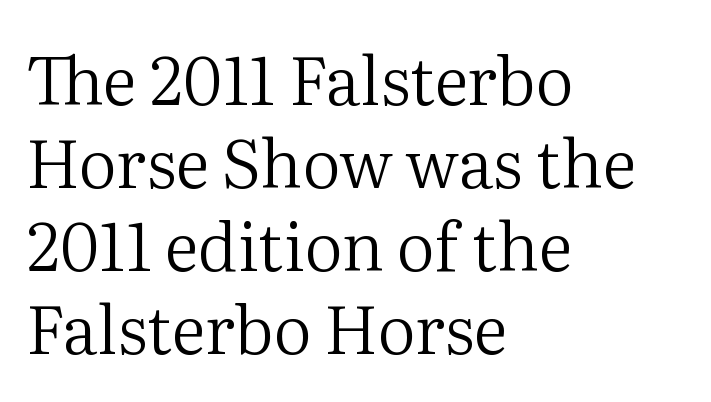
{"serif": "yes", "italic": "no", "bold": "no", "weight": "regular", "width": "normal", "stroke_contrast": "medium", "x_height": "medium", "monospaced": "no", "underline": "no", "align": "left", "line_spacing_ratio": 1.24, "letter_spacing": "normal", "letter_spacing_em": 0.0, "glyph_px": 67}
